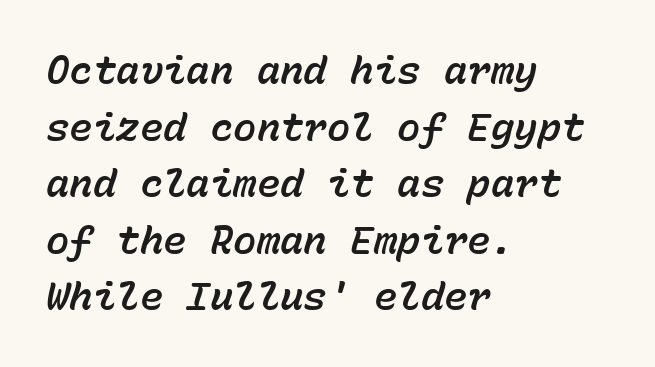
Regarding leading, the lines here are spaced in the standard way. A typesetter would call this monospace, since all characters share one set width. Where is the straight margin? On the left. These lines were composed using italics. Check under the words: just untouched page. Does extra space separate the letters? No, they use regular spacing.
